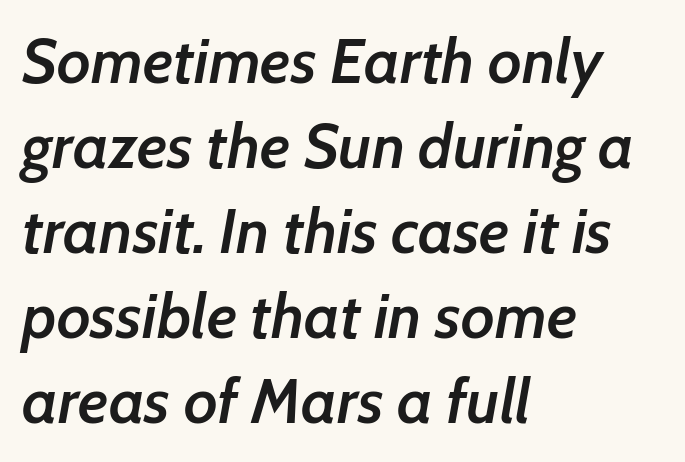
The passage shown is typed in a proportional face where columns would drift. Tall strokes in this sample are angled rather than plumb. The horizontal fit of the characters is conventional and even. Each row of text sits above clean, open space. These lines carry some extra weight — a demibold, not a full bold.
